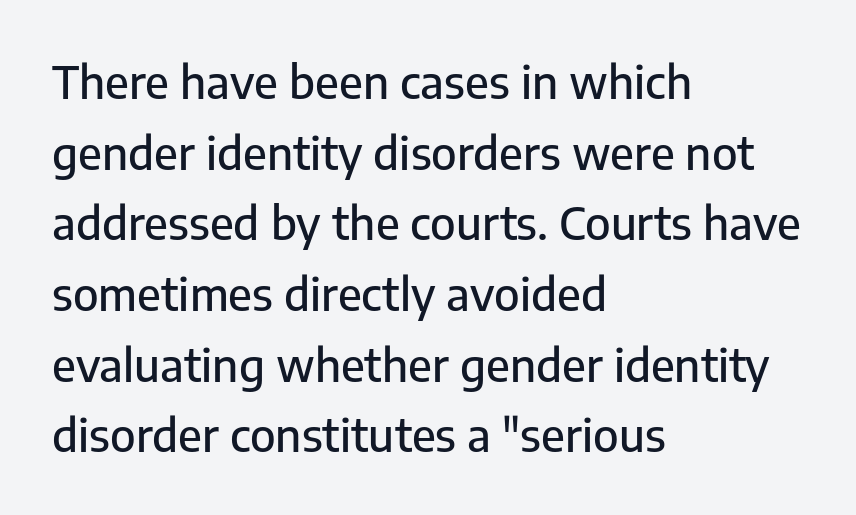
{"serif": "no", "italic": "no", "width": "normal", "stroke_contrast": "low", "x_height": "medium", "monospaced": "no", "underline": "no", "align": "left", "line_spacing": "normal", "line_spacing_ratio": 1.57, "letter_spacing": "normal", "letter_spacing_em": 0.0, "glyph_px": 45}
